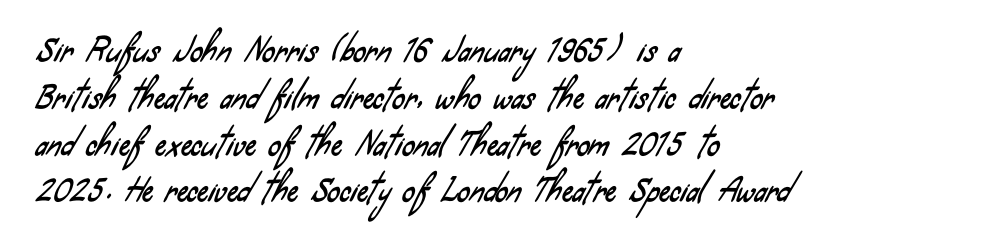
Q: Is the typeface a serif or a sans-serif typeface? A: Sans-serif.
Q: Is the text underlined? A: No.
Q: How is the paragraph aligned? A: Left-aligned.
Q: Is the spacing between letters normal or unusually wide? A: Normal.
Q: Is the spacing between lines tight, normal or loose? A: Normal.
Q: Width (condensed, normal, or wide)? A: Condensed.
Q: Stroke contrast? A: Low.
Q: x-height? A: Small.
Q: Monospaced? A: No.
